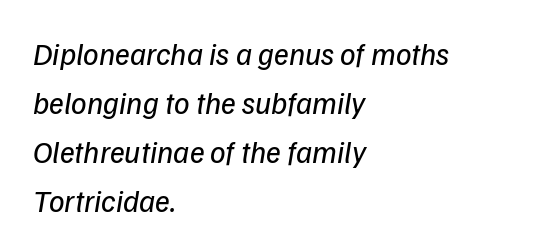
The characters are drawn with everyday or finer stroke widths. The face used here has a pronounced slope to its letters. Inter-character spacing is left at the font's built-in metrics. The lines are quadded left. Reading down the column, the eye jumps a familiar distance to each next line. Letters rest on an invisible, unmarked baseline.
